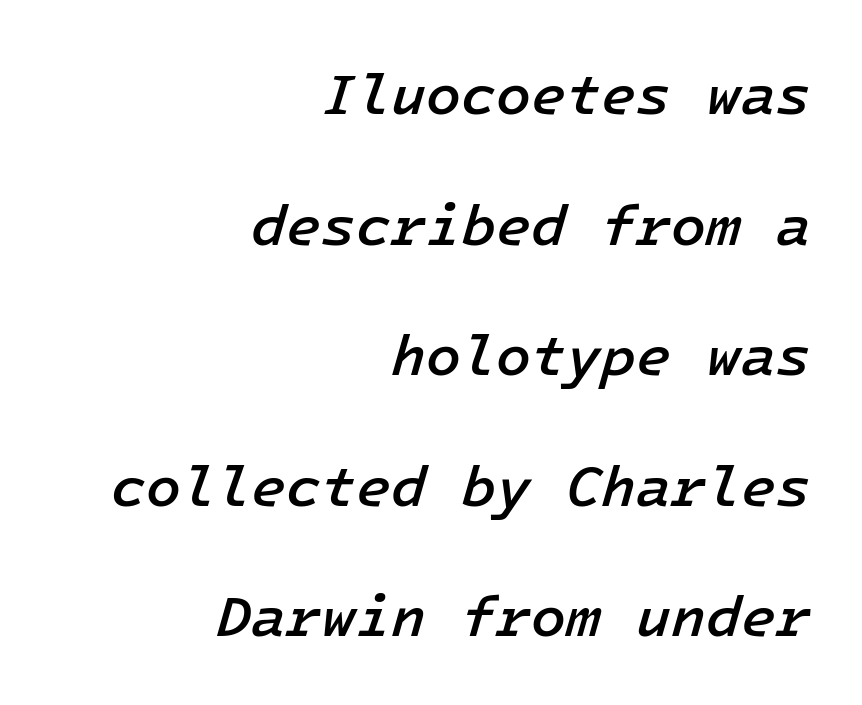
Just letters on the line, the space beneath them empty. Every letter is mildly thick-stroked: semibold rather than bold. How are the letters spaced? Ordinarily, with no added tracking. This is oblique type, the kind used for emphasis or titles.
